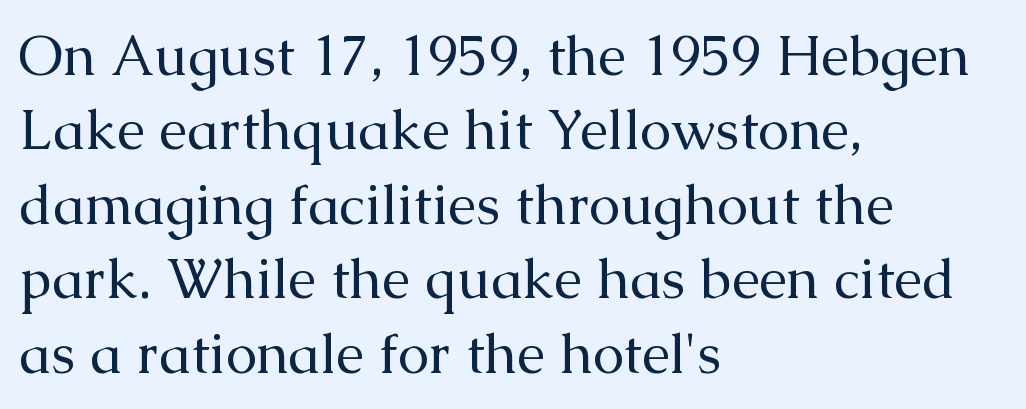
Q: Is the text bold? A: No.
Q: Is the text italic (slanted)? A: No, it is upright.
Q: Is the typeface a serif or a sans-serif typeface? A: Serif.
Q: Is the text underlined? A: No.
Q: How is the paragraph aligned? A: Left-aligned.
Q: Is the spacing between letters normal or unusually wide? A: Normal.
Q: Is the spacing between lines tight, normal or loose? A: Normal.
Q: Width (condensed, normal, or wide)? A: Normal.
Q: Stroke contrast? A: Medium.
Q: x-height? A: Medium.
Q: Monospaced? A: No.
